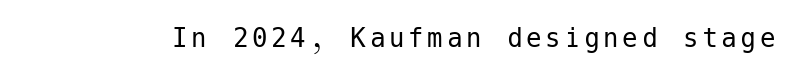
Q: Is the text bold? A: No.
Q: Is the text italic (slanted)? A: No, it is upright.
Q: Is the typeface a serif or a sans-serif typeface? A: Sans-serif.
Q: Is the text underlined? A: No.
Q: Width (condensed, normal, or wide)? A: Normal.
Q: Stroke contrast? A: Low.
Q: x-height? A: Medium.
